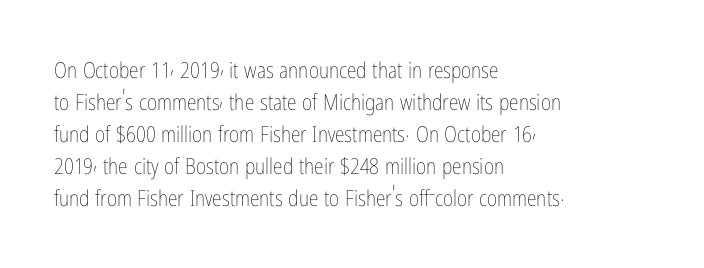
Weight: in the light-to-regular range. These lines keep a tight, regular rhythm from letter to letter. Any mark beneath the type? The region is blank. Left-aligned paragraph, ragged on the right. If you drew a line through each stem, it would be perfectly vertical. Honestly, the row spacing looks completely unremarkable.
